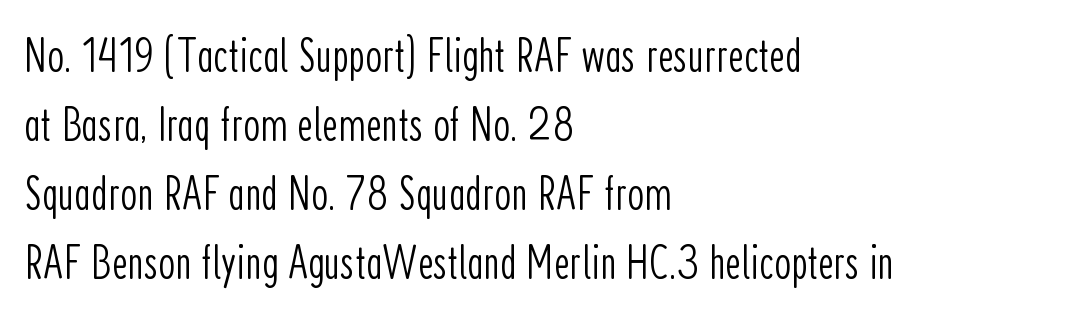
{"serif": "no", "italic": "no", "bold": "no", "weight": "light", "width": "condensed", "stroke_contrast": "low", "x_height": "medium", "monospaced": "no", "underline": "no", "align": "left", "line_spacing": "normal", "line_spacing_ratio": 1.44, "letter_spacing": "normal", "letter_spacing_em": 0.0, "glyph_px": 48}
